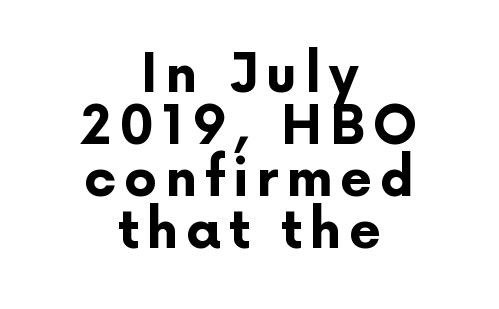
The face used here is proportionally spaced, like ordinary book or web type. The font family rendered here belongs to the sans-serif group. A full-strength bold gives these letters their thick strokes. Both edges are ragged and mirror each other, which tells us the setting is centered.
